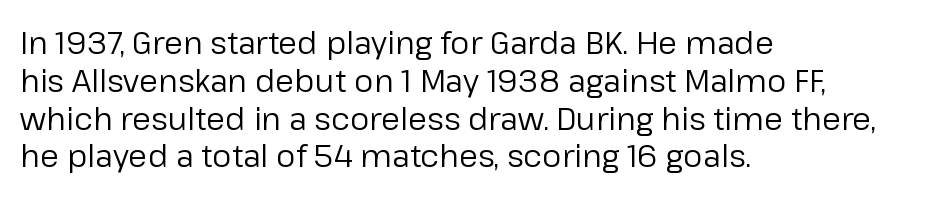
Q: Is the text bold? A: No.
Q: Is the text italic (slanted)? A: No, it is upright.
Q: Is the typeface a serif or a sans-serif typeface? A: Sans-serif.
Q: Is the text underlined? A: No.
Q: How is the paragraph aligned? A: Left-aligned.
Q: Is the spacing between letters normal or unusually wide? A: Normal.
Q: Width (condensed, normal, or wide)? A: Normal.
Q: Stroke contrast? A: Low.
Q: x-height? A: Medium.
Q: Monospaced? A: No.
